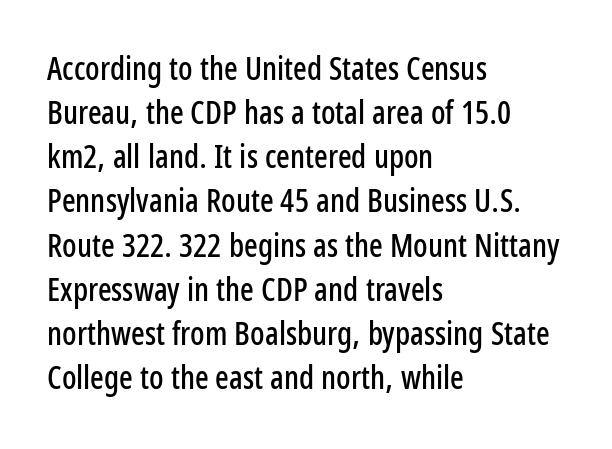
The image shows 32 px condensed sans-serif type, upright; set left-aligned, normal line spacing (1.38x), normal letter spacing, not underlined; low stroke contrast and a medium x-height.
